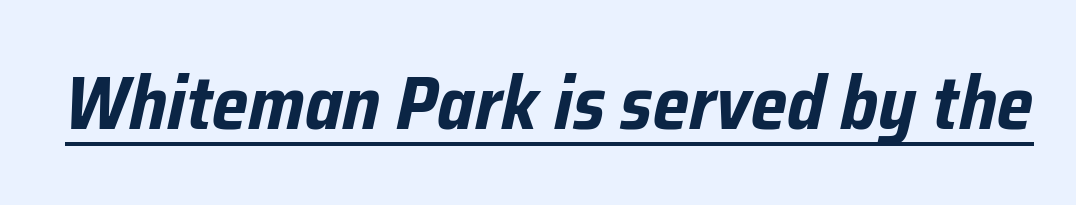
The image shows 75 px bold, condensed type, italic (leaning right); set normal letter spacing, underlined; low stroke contrast and a medium x-height.
